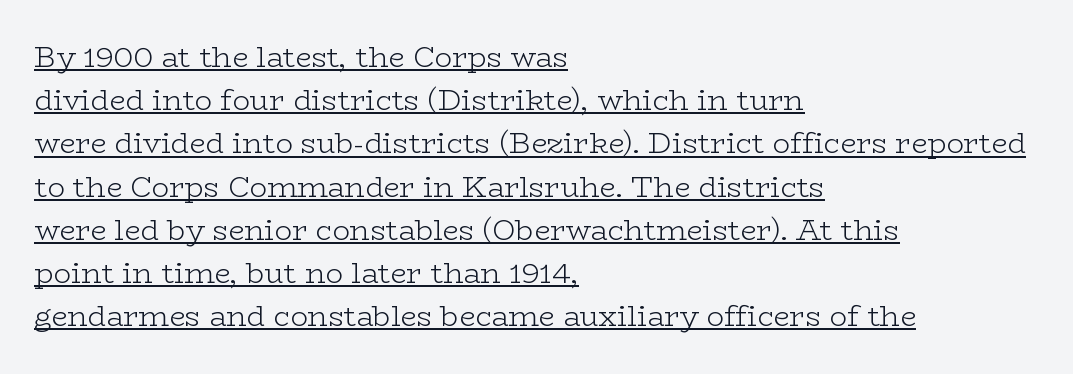
{"serif": "yes", "italic": "no", "bold": "no", "weight": "light", "width": "wide", "stroke_contrast": "low", "x_height": "medium", "monospaced": "no", "underline": "yes", "align": "left", "line_spacing": "normal", "line_spacing_ratio": 1.49, "letter_spacing": "normal", "letter_spacing_em": 0.0, "glyph_px": 29}
